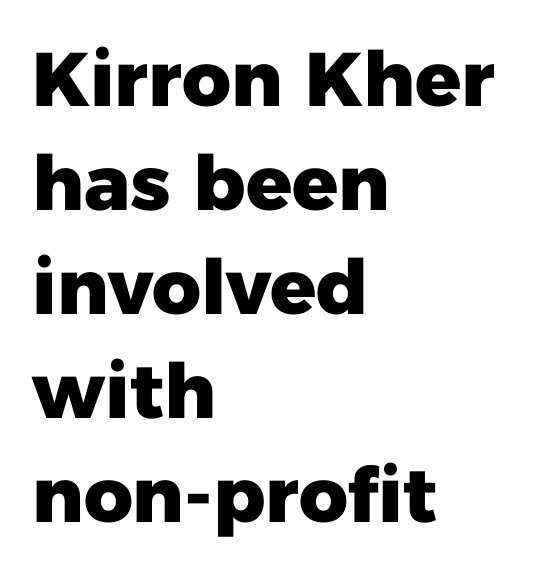
The characters display no serif detailing; their extremities are plain. The passage shown stacks its lines at a standard gap. Nothing unusual about the tracking: characters are spaced as the font intends. Do the characters align in a grid? No, the font is proportional. The rendering uses a bold face; every stroke is thick and dark.
